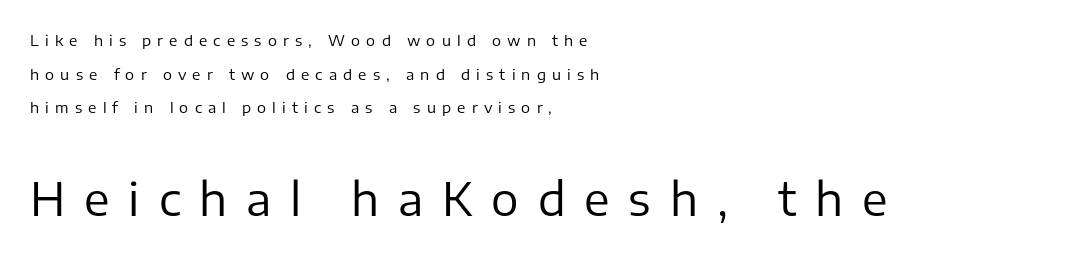
The image shows 46 px regular-weight sans-serif type, upright; set left-aligned, loose line spacing (2.25x), unusually wide letter spacing (+0.41 em), not underlined; the second (bottom) block is 3.07x larger; low stroke contrast and a medium x-height.
